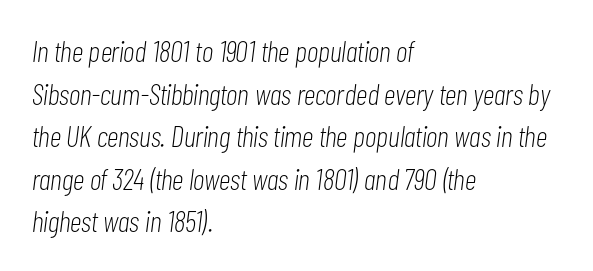
Q: Is the text bold? A: No.
Q: Is the text italic (slanted)? A: Yes, it leans right by about 7 degrees.
Q: Is the text underlined? A: No.
Q: How is the paragraph aligned? A: Left-aligned.
Q: Is the spacing between letters normal or unusually wide? A: Normal.
Q: Is the spacing between lines tight, normal or loose? A: Normal.
Q: Width (condensed, normal, or wide)? A: Condensed.
Q: Stroke contrast? A: Low.
Q: x-height? A: Medium.
Q: Monospaced? A: No.
